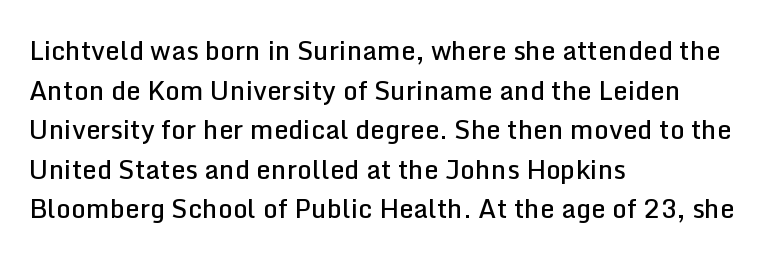
If you measured baseline to baseline, you'd find a middling distance. The typesetting leans somewhat heavy: a semibold. Which margin do the lines hug? The left one — the right edge is uneven. The font's upright variant was chosen for this text.
